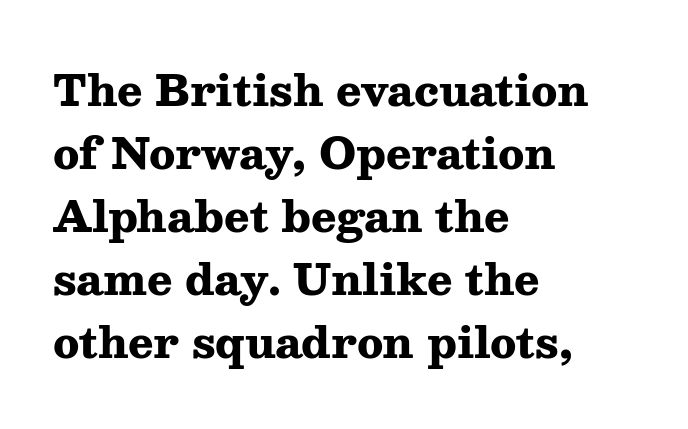
The specimen omits any rule beneath the text block's lines. If you measured baseline to baseline, you'd find a middling distance. Is this a fixed-width face? No — the glyphs have proportional, varying widths. Italic? Not at all — the glyphs are vertical. Letter spacing: default.
